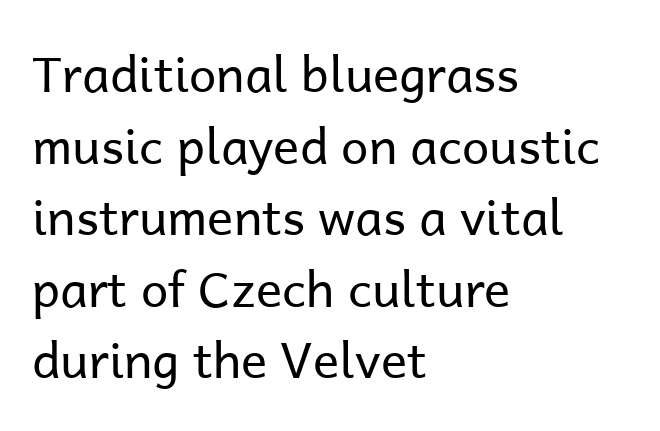
The image shows 49 px regular-weight sans-serif type, upright; set left-aligned, normal line spacing (1.46x), normal letter spacing, not underlined; low stroke contrast and a medium x-height.
